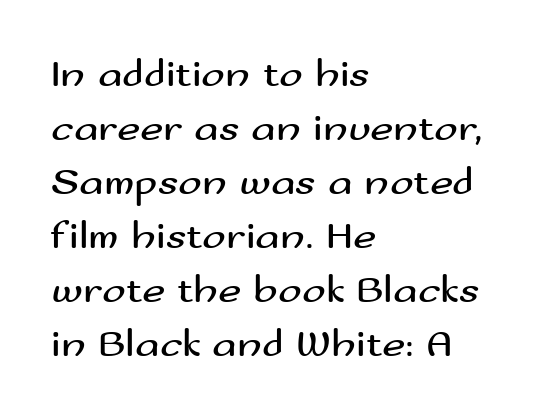
The image shows 40 px regular-weight, wide sans-serif type, upright; set left-aligned, normal line spacing (1.35x), normal letter spacing, not underlined; medium stroke contrast and a small x-height.
